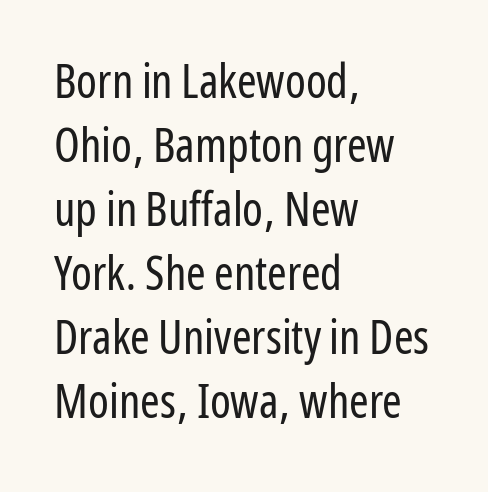
Stroke terminals: plain, sans-serif. The face used here is proportionally spaced, like ordinary book or web type. Layout note: lines flush left. No extra ink here — the face is not bold.
